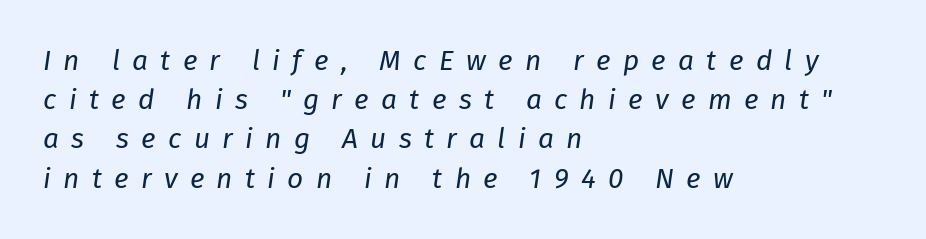
The weight tops out at a normal text grade. Do the characters align in a grid? No, the font is proportional. The passage is arranged the way most books set body copy — flush left. Is the type slanted? Yes — the strokes lean at a clear angle. Vertically, the passage feels balanced, rows spaced as you'd expect.
